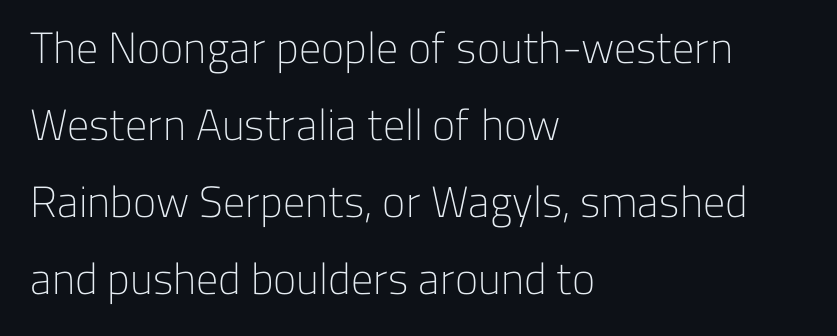
{"serif": "no", "italic": "no", "bold": "no", "weight": "light", "width": "normal", "stroke_contrast": "low", "x_height": "medium", "monospaced": "no", "underline": "no", "align": "left", "line_spacing_ratio": 1.75, "letter_spacing": "normal", "letter_spacing_em": 0.0, "glyph_px": 44}
